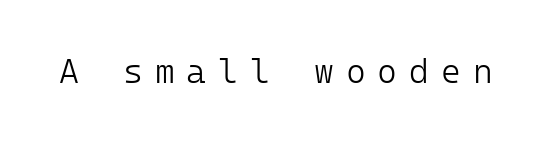
The image shows 34 px light sans-serif type, upright, monospaced; set unusually wide letter spacing (+0.35 em), not underlined; low stroke contrast and a medium x-height.
